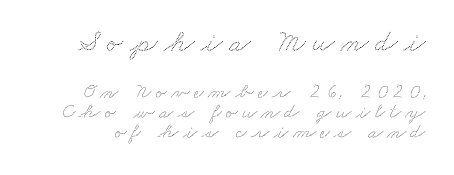
{"width": "wide", "stroke_contrast": "low", "x_height": "small", "monospaced": "no", "underline": "no", "line_spacing": "tight", "line_spacing_ratio": 0.95, "letter_spacing": "wide", "letter_spacing_em": 0.22, "larger_block": "first", "size_ratio": 1.48, "glyph_px": 31}
